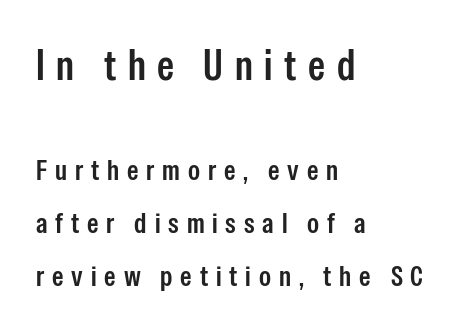
{"serif": "no", "italic": "no", "width": "condensed", "stroke_contrast": "low", "x_height": "medium", "monospaced": "no", "underline": "no", "align": "left", "line_spacing_ratio": 1.84, "letter_spacing": "wide", "letter_spacing_em": 0.27, "larger_block": "first", "size_ratio": 1.48, "glyph_px": 43}
